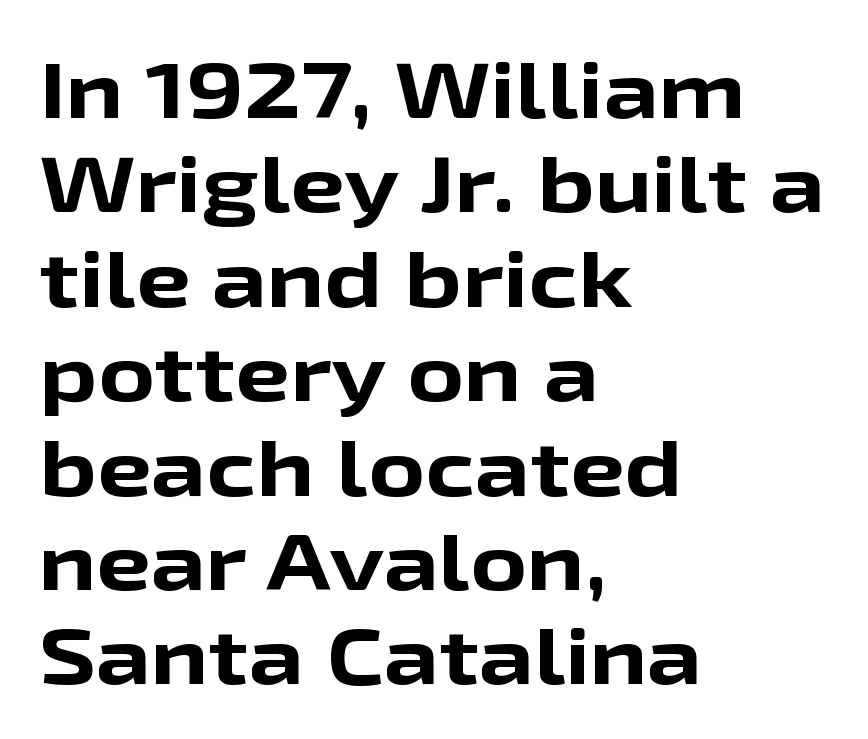
The image shows 78 px bold, wide sans-serif type, upright; set left-aligned, line spacing 1.21x, normal letter spacing, not underlined; low stroke contrast and a medium x-height.
